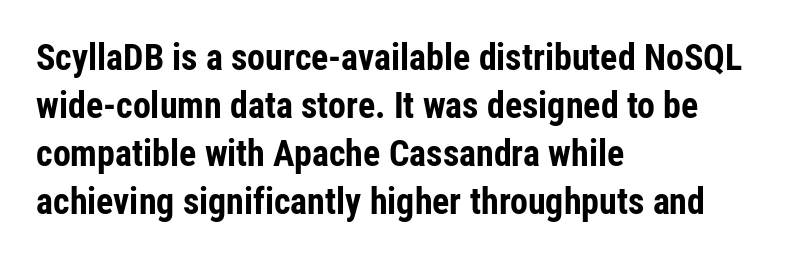
These lines keep a tight, regular rhythm from letter to letter. This is heavy type, rendered in bold. Underline: absent. Proportional: the letters do not fall into vertical columns.
